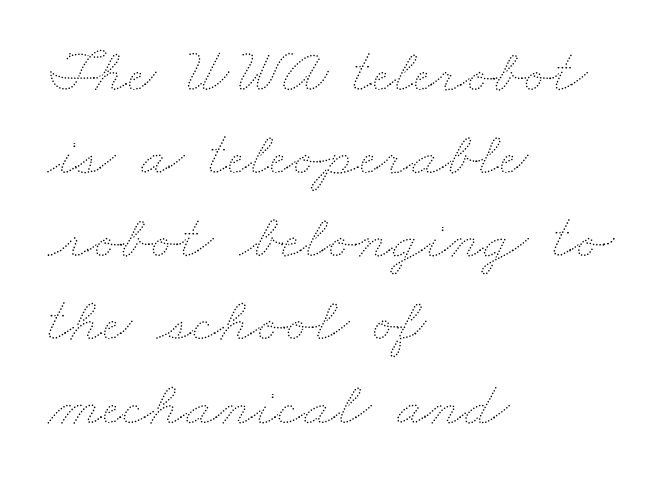
Q: Is the text bold? A: No.
Q: Is the text underlined? A: No.
Q: How is the paragraph aligned? A: Left-aligned.
Q: Is the spacing between letters normal or unusually wide? A: Normal.
Q: Is the spacing between lines tight, normal or loose? A: Normal.
Q: Width (condensed, normal, or wide)? A: Wide.
Q: Stroke contrast? A: Medium.
Q: x-height? A: Small.
Q: Monospaced? A: No.
